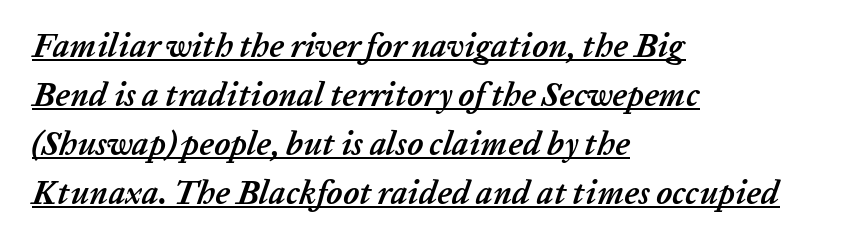
Notice how a bar underscores the lettering throughout. All the whitespace from short lines collects on the right. Compared with typical body copy, the letter spacing here is the same. Summary of weight: heavy, a full bold. Leading: standard. Spacing verdict: proportional, widths tailored to each character.
